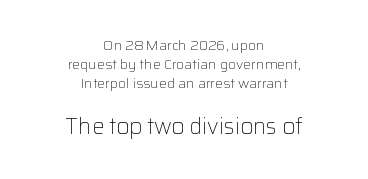
{"italic": "no", "bold": "no", "underline": "no", "align": "center", "line_spacing": "normal", "line_spacing_ratio": 1.37, "letter_spacing": "normal", "letter_spacing_em": 0.0, "larger_block": "second", "size_ratio": 1.57, "glyph_px": 22}
